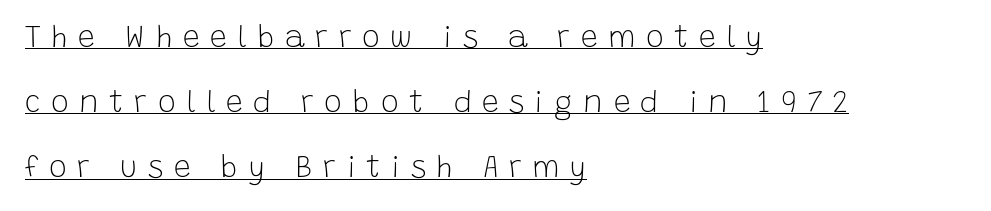
Think of a printed novel: that variable character pitch is what you see here. Airy leading. Beneath each row of characters lies a ruled line. Line beginnings align vertically; line endings do not.
